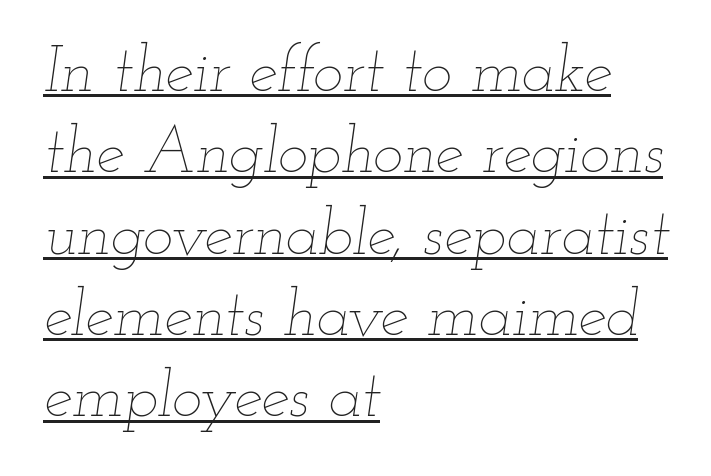
The image shows 64 px thin, wide type, italic (leaning right); set left-aligned, normal line spacing (1.27x), normal letter spacing, underlined; low stroke contrast and a small x-height.
